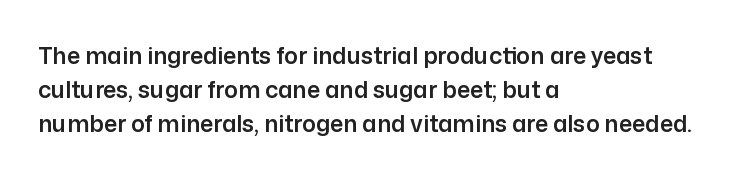
The image shows 23 px text type, upright; set left-aligned, normal line spacing (1.48x), normal letter spacing, not underlined.
